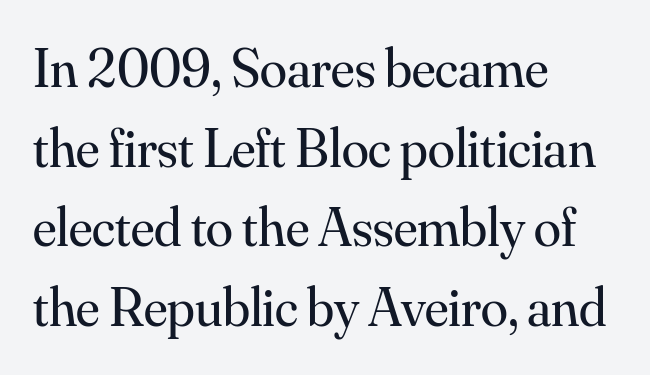
Q: Is the text bold? A: No.
Q: Is the text italic (slanted)? A: No, it is upright.
Q: Is the typeface a serif or a sans-serif typeface? A: Serif.
Q: Is the text underlined? A: No.
Q: How is the paragraph aligned? A: Left-aligned.
Q: Is the spacing between letters normal or unusually wide? A: Normal.
Q: Is the spacing between lines tight, normal or loose? A: Normal.
Q: Width (condensed, normal, or wide)? A: Normal.
Q: Stroke contrast? A: Medium.
Q: x-height? A: Small.
Q: Monospaced? A: No.
